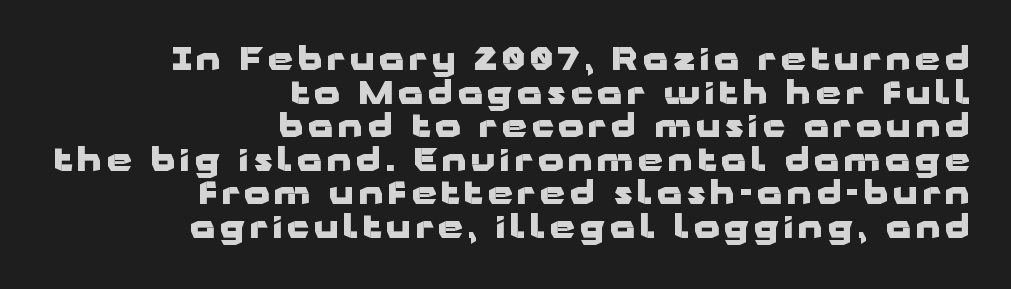
Q: Is the text bold? A: Yes.
Q: Is the text italic (slanted)? A: No, it is upright.
Q: Is the typeface a serif or a sans-serif typeface? A: Sans-serif.
Q: Is the text underlined? A: No.
Q: How is the paragraph aligned? A: Right-aligned.
Q: Is the spacing between lines tight, normal or loose? A: Tight.
Q: Width (condensed, normal, or wide)? A: Wide.
Q: Stroke contrast? A: Low.
Q: x-height? A: Medium.
Q: Monospaced? A: No.
